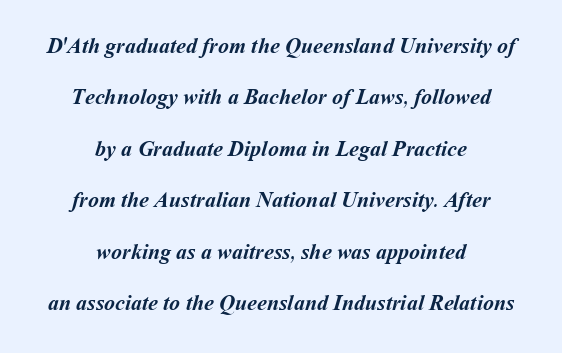
Tracking value appears to be zero — textbook default spacing. Its strokes are broad and dark, the hallmark of bold type. Decoration check: the copy has no underline. Vertical spacing — loose.
